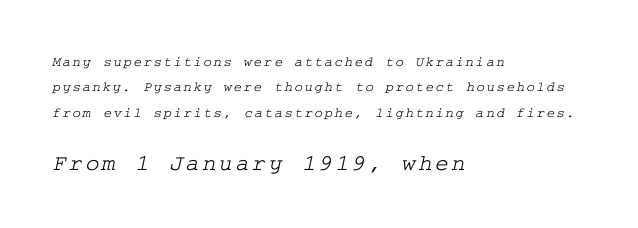
Rule under the text: the space is simply empty. Two sizes are in play, and the larger belongs to the second block. This rendering uses left alignment, leaving the right contour irregular.
